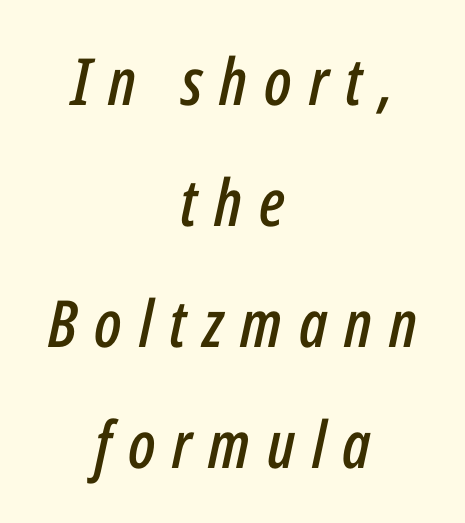
{"italic": "yes", "lean": "right", "slant_degrees": 12, "width": "condensed", "stroke_contrast": "low", "x_height": "medium", "monospaced": "no", "underline": "no", "align": "center", "line_spacing_ratio": 1.86, "letter_spacing": "wide", "letter_spacing_em": 0.26, "glyph_px": 65}
